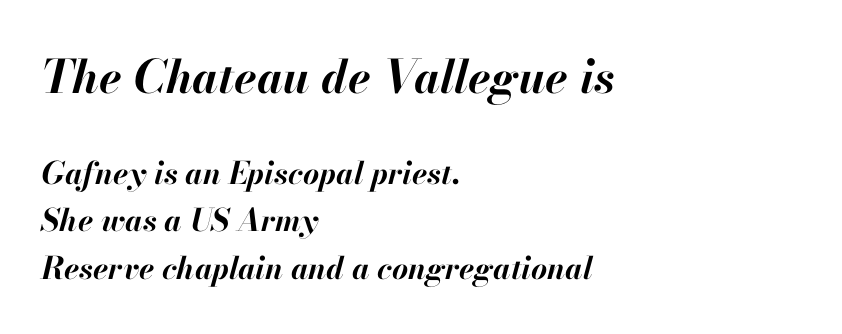
Q: Is the text bold? A: Yes.
Q: Is the text italic (slanted)? A: Yes, it leans right by about 13 degrees.
Q: Is the text underlined? A: No.
Q: How is the paragraph aligned? A: Left-aligned.
Q: Is the spacing between letters normal or unusually wide? A: Normal.
Q: Is the spacing between lines tight, normal or loose? A: Normal.
Q: Which block of text is set in a larger size, the first (top) or the second (bottom)? A: The first (top) one.
Q: Width (condensed, normal, or wide)? A: Normal.
Q: Stroke contrast? A: High.
Q: x-height? A: Small.
Q: Monospaced? A: No.
